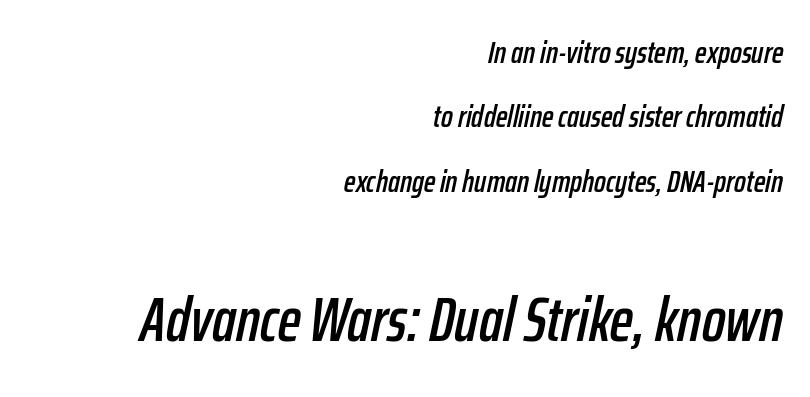
Q: Is the text italic (slanted)? A: Yes, it leans right by about 12 degrees.
Q: Is the text underlined? A: No.
Q: How is the paragraph aligned? A: Right-aligned.
Q: Is the spacing between letters normal or unusually wide? A: Normal.
Q: Is the spacing between lines tight, normal or loose? A: Loose.
Q: Which block of text is set in a larger size, the first (top) or the second (bottom)? A: The second (bottom) one.
Q: Width (condensed, normal, or wide)? A: Condensed.
Q: Stroke contrast? A: Low.
Q: x-height? A: Medium.
Q: Monospaced? A: No.
